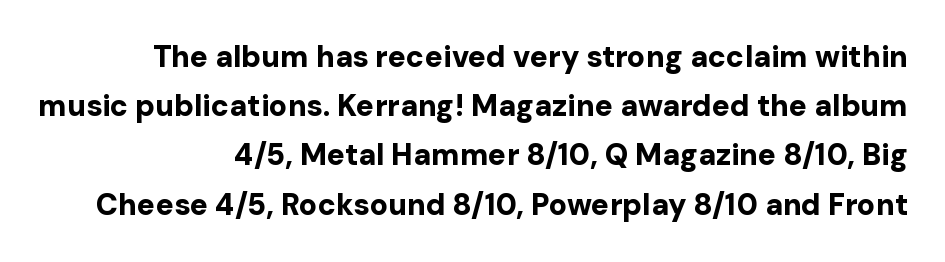
There is no visible air inserted between adjacent glyphs. Just letters on the line, the space beneath them empty. These lines carry a lot of weight — the face is fully bold. Typeset ragged left — the right edge is the straight one. The passage shown stacks its lines at a standard gap.
